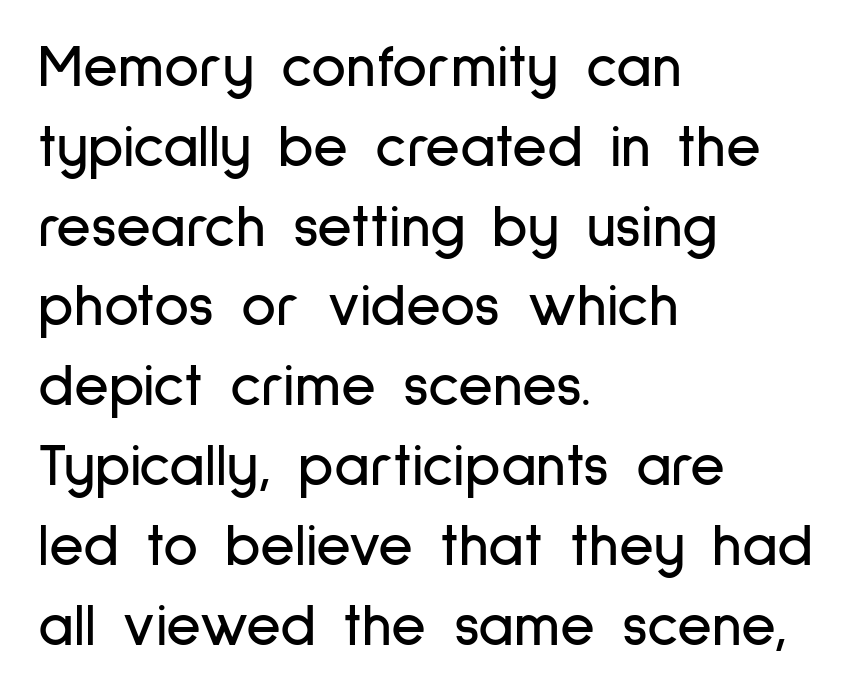
Each letter keeps its own natural width here, so spacing adapts to shape. Decoration check: the copy has no underline. The letters carry no serifs — their stems end cleanly without finishing strokes. The rendering keeps characters at their native spacing. The specimen reads as upright at a glance. The line-height multiplier appears to be the usual default.
